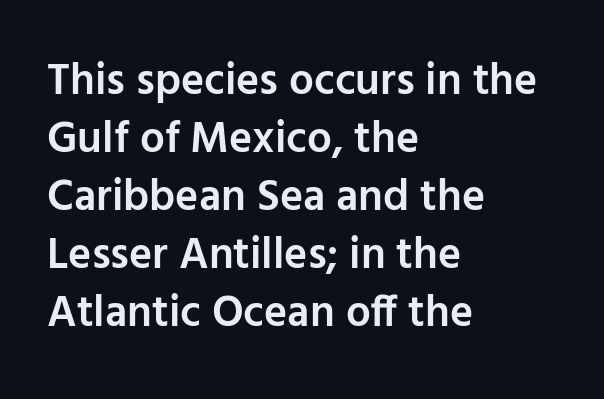
Q: Is the text bold? A: Semi-bold.
Q: Is the text italic (slanted)? A: No, it is upright.
Q: Is the typeface a serif or a sans-serif typeface? A: Sans-serif.
Q: Is the text underlined? A: No.
Q: How is the paragraph aligned? A: Left-aligned.
Q: Is the spacing between letters normal or unusually wide? A: Normal.
Q: Is the spacing between lines tight, normal or loose? A: Normal.
Q: Width (condensed, normal, or wide)? A: Normal.
Q: Stroke contrast? A: Low.
Q: x-height? A: Medium.
Q: Monospaced? A: No.
